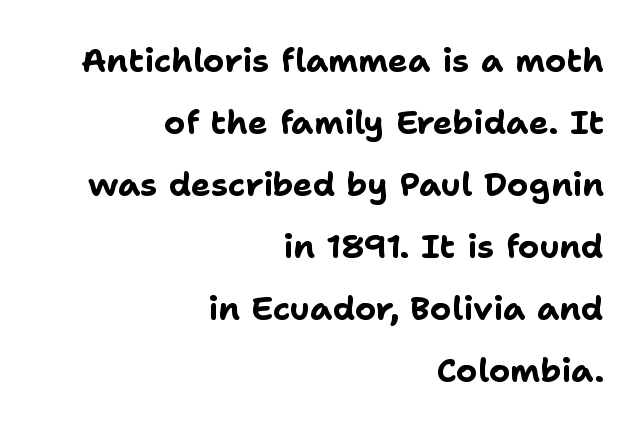
Q: Is the text bold? A: Yes.
Q: Is the text italic (slanted)? A: No, it is upright.
Q: Is the typeface a serif or a sans-serif typeface? A: Sans-serif.
Q: Is the text underlined? A: No.
Q: How is the paragraph aligned? A: Right-aligned.
Q: Is the spacing between letters normal or unusually wide? A: Normal.
Q: Width (condensed, normal, or wide)? A: Normal.
Q: Stroke contrast? A: Low.
Q: x-height? A: Medium.
Q: Monospaced? A: No.
